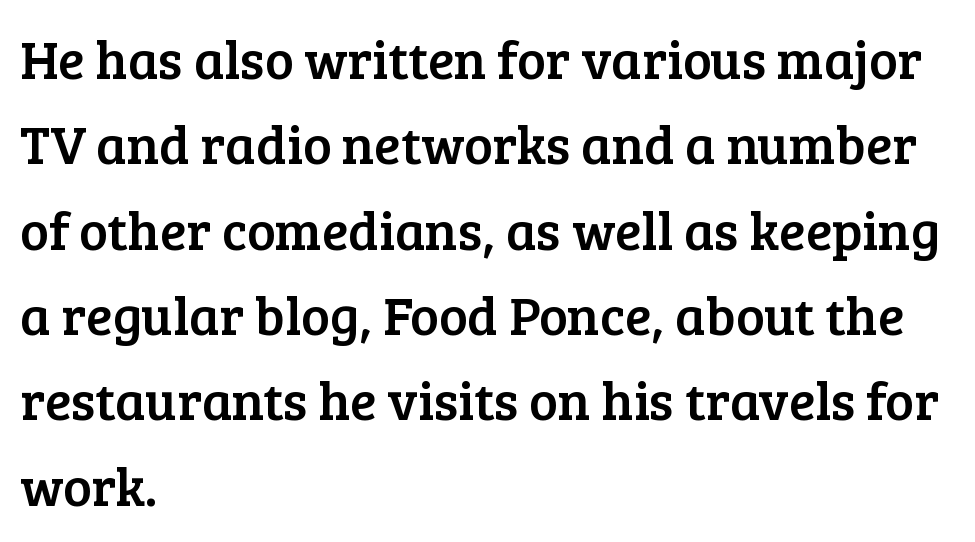
Q: Is the text italic (slanted)? A: No, it is upright.
Q: Is the typeface a serif or a sans-serif typeface? A: Serif.
Q: Is the text underlined? A: No.
Q: How is the paragraph aligned? A: Left-aligned.
Q: Is the spacing between letters normal or unusually wide? A: Normal.
Q: Is the spacing between lines tight, normal or loose? A: Normal.
Q: Width (condensed, normal, or wide)? A: Normal.
Q: Stroke contrast? A: Low.
Q: x-height? A: Medium.
Q: Monospaced? A: No.
